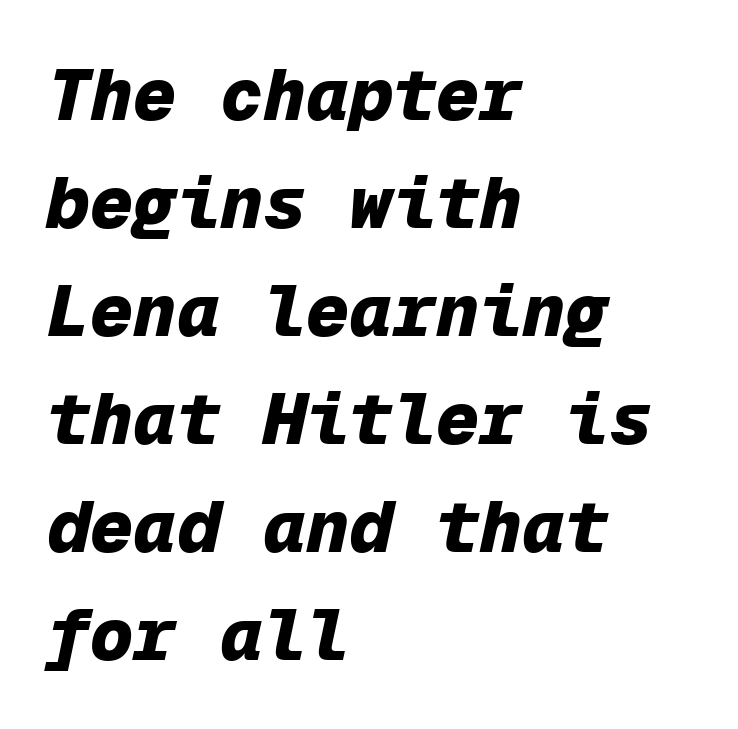
Q: Is the text bold? A: Yes.
Q: Is the text italic (slanted)? A: Yes, it leans right by about 12 degrees.
Q: Is the text underlined? A: No.
Q: How is the paragraph aligned? A: Left-aligned.
Q: Is the spacing between letters normal or unusually wide? A: Normal.
Q: Is the spacing between lines tight, normal or loose? A: Normal.
Q: Width (condensed, normal, or wide)? A: Normal.
Q: Stroke contrast? A: Low.
Q: x-height? A: Medium.
Q: Monospaced? A: Yes.
